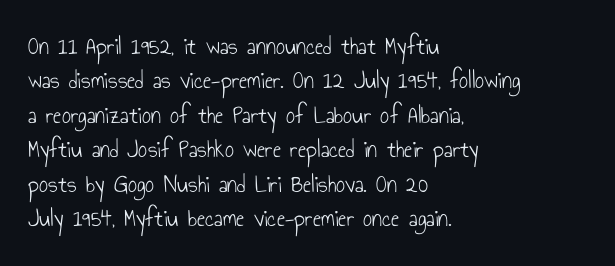
{"italic": "no", "bold": "no", "underline": "no", "align": "left", "line_spacing": "normal", "line_spacing_ratio": 1.38, "letter_spacing": "normal", "letter_spacing_em": 0.0, "glyph_px": 25}
